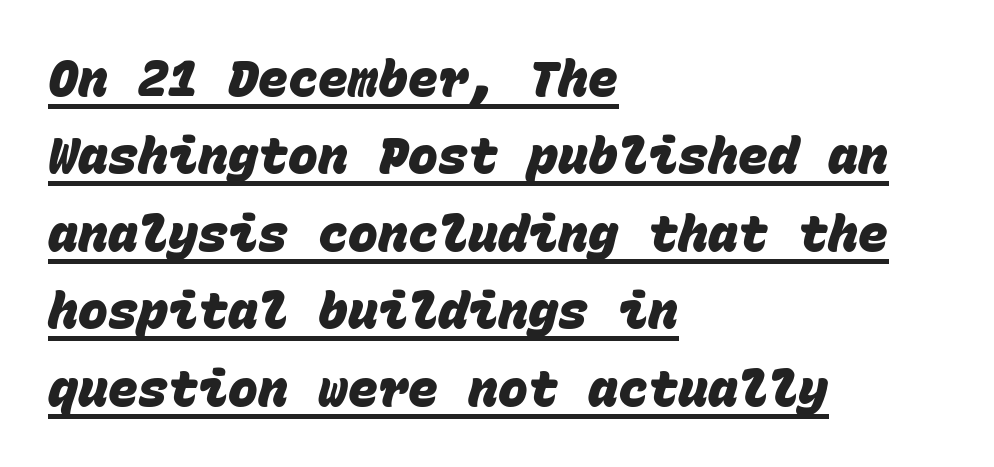
Interline gaps are of average width in this sample. Each letter, wide or thin by design, is forced into the same width here. In CSS terms this would be text-align: left. The rendering uses a bold face; every stroke is thick and dark. Nope, no serifs anywhere on these letters.
